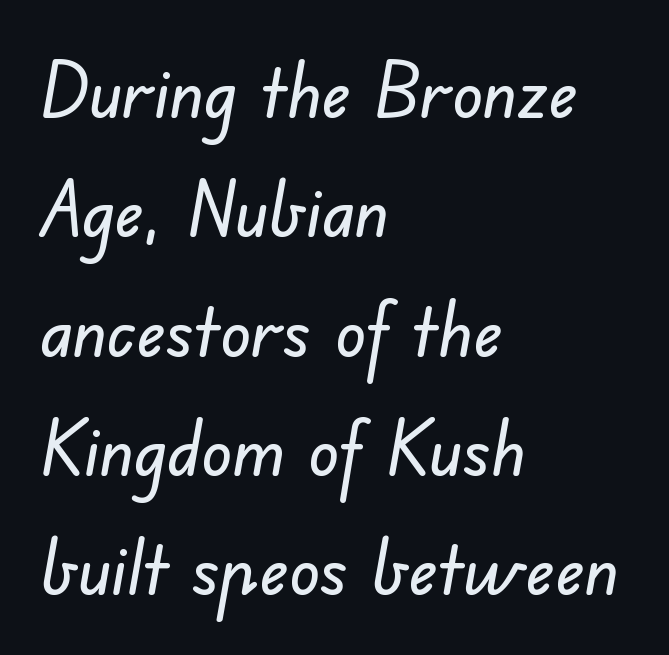
Q: Is the typeface a serif or a sans-serif typeface? A: Sans-serif.
Q: Is the text underlined? A: No.
Q: How is the paragraph aligned? A: Left-aligned.
Q: Is the spacing between letters normal or unusually wide? A: Normal.
Q: Is the spacing between lines tight, normal or loose? A: Normal.
Q: Width (condensed, normal, or wide)? A: Normal.
Q: Stroke contrast? A: Low.
Q: x-height? A: Small.
Q: Monospaced? A: No.
